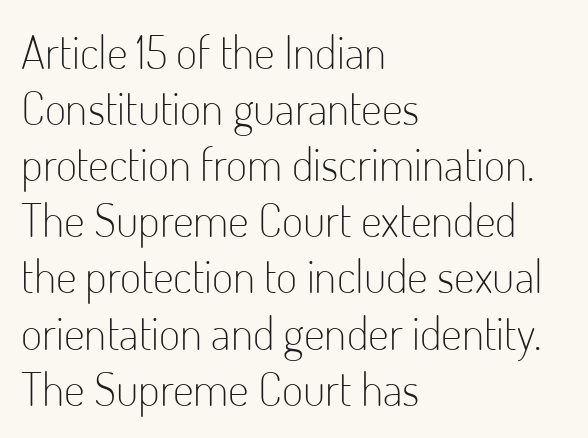
{"serif": "no", "italic": "no", "bold": "no", "weight": "light", "width": "condensed", "stroke_contrast": "low", "x_height": "small", "monospaced": "no", "underline": "no", "align": "left", "line_spacing_ratio": 1.22, "letter_spacing": "normal", "letter_spacing_em": 0.0, "glyph_px": 46}
